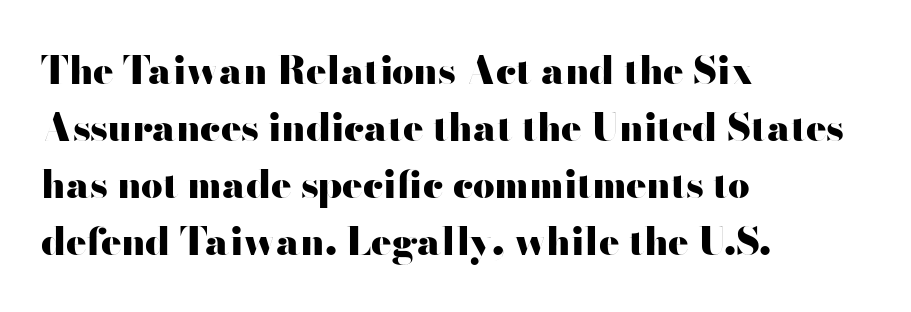
The image shows 38 px heavy, wide sans-serif type, upright; set left-aligned, normal line spacing (1.5x), normal letter spacing, not underlined; high stroke contrast and a small x-height.
